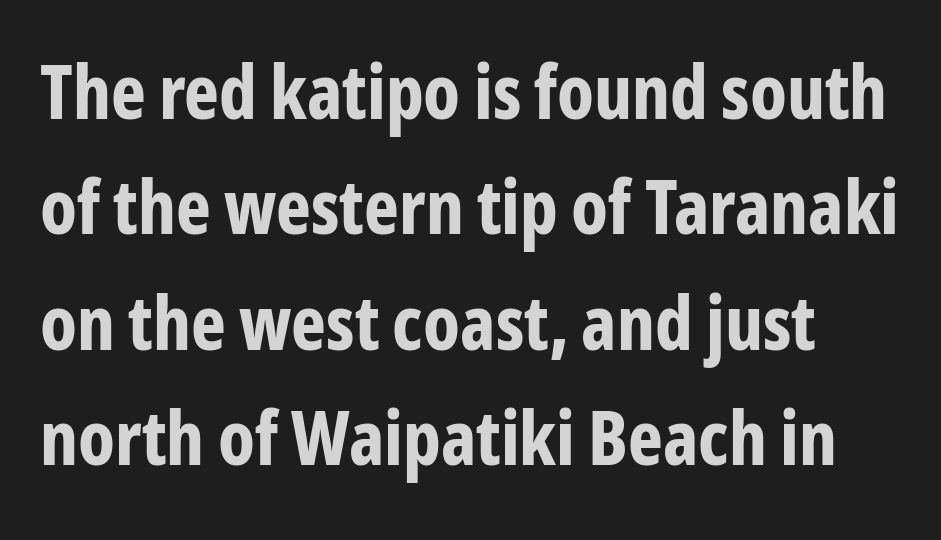
The image shows 74 px bold, condensed sans-serif type, upright; set normal line spacing (1.56x), normal letter spacing, not underlined; low stroke contrast and a medium x-height.
